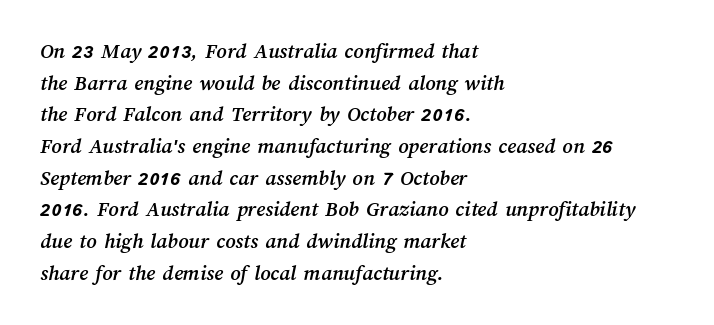
Q: Is the text underlined? A: No.
Q: How is the paragraph aligned? A: Left-aligned.
Q: Is the spacing between letters normal or unusually wide? A: Normal.
Q: Is the spacing between lines tight, normal or loose? A: Normal.
